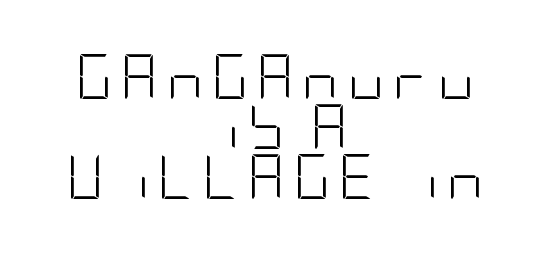
Q: Is the text bold? A: No.
Q: Is the text italic (slanted)? A: No, it is upright.
Q: Is the typeface a serif or a sans-serif typeface? A: Sans-serif.
Q: Is the text underlined? A: No.
Q: How is the paragraph aligned? A: Centered.
Q: Is the spacing between lines tight, normal or loose? A: Tight.
Q: Width (condensed, normal, or wide)? A: Condensed.
Q: Stroke contrast? A: Low.
Q: x-height? A: Large.
